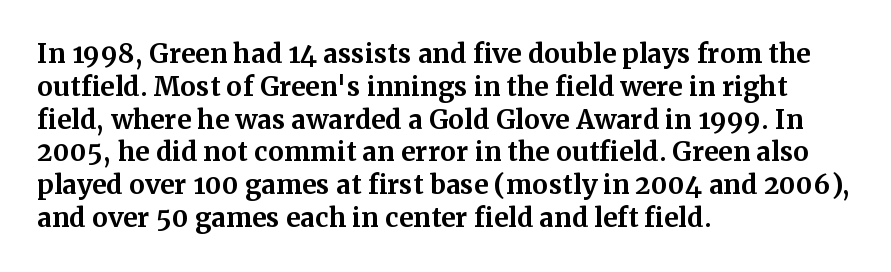
Q: Is the text bold? A: Yes.
Q: Is the text italic (slanted)? A: No, it is upright.
Q: Is the text underlined? A: No.
Q: How is the paragraph aligned? A: Left-aligned.
Q: Is the spacing between letters normal or unusually wide? A: Normal.
Q: Is the spacing between lines tight, normal or loose? A: Normal.
